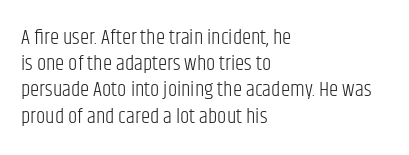
Does extra space separate the letters? No, they use regular spacing. Layout note: lines flush left. The area under the type is left untouched. This reads as an unemphasized weight, regular at the heaviest. This is roman type, the default non-slanted kind. Vertical spacing — default.
